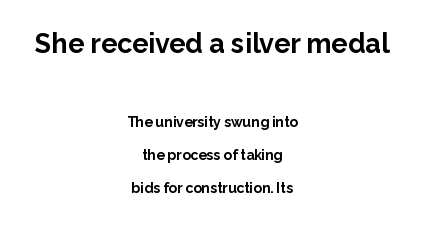
Q: Is the text bold? A: Yes.
Q: Is the text italic (slanted)? A: No, it is upright.
Q: Is the text underlined? A: No.
Q: How is the paragraph aligned? A: Centered.
Q: Is the spacing between letters normal or unusually wide? A: Normal.
Q: Is the spacing between lines tight, normal or loose? A: Loose.
Q: Which block of text is set in a larger size, the first (top) or the second (bottom)? A: The first (top) one.
